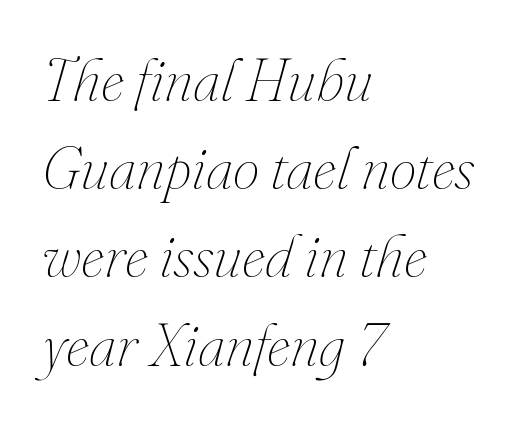
Q: Is the text bold? A: No.
Q: Is the text italic (slanted)? A: Yes, it leans right by about 16 degrees.
Q: Is the text underlined? A: No.
Q: How is the paragraph aligned? A: Left-aligned.
Q: Is the spacing between letters normal or unusually wide? A: Normal.
Q: Is the spacing between lines tight, normal or loose? A: Normal.
Q: Width (condensed, normal, or wide)? A: Normal.
Q: Stroke contrast? A: Medium.
Q: x-height? A: Small.
Q: Monospaced? A: No.
